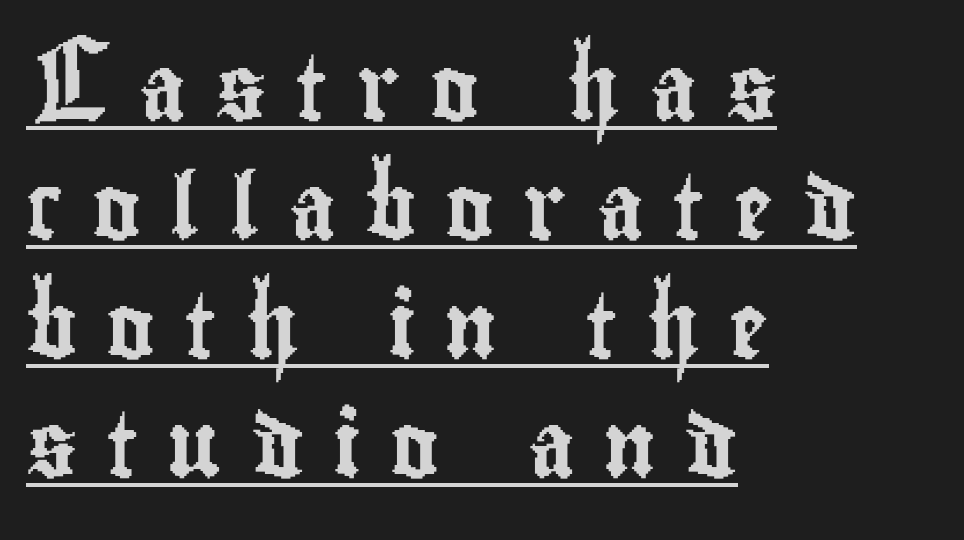
The image shows 65 px condensed sans-serif type, upright; set left-aligned, line spacing 1.83x, unusually wide letter spacing (+0.45 em), underlined; low stroke contrast and a small x-height.
